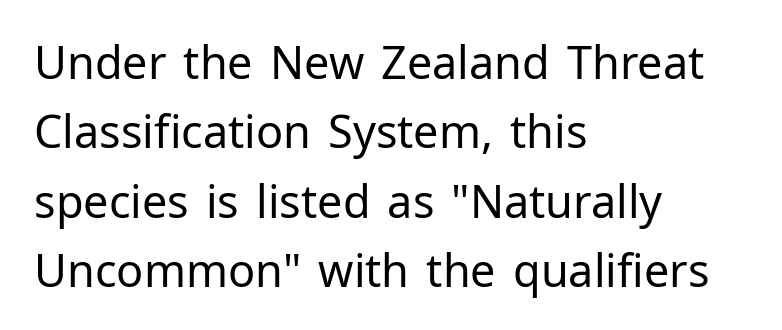
Q: Is the text bold? A: No.
Q: Is the text italic (slanted)? A: No, it is upright.
Q: Is the typeface a serif or a sans-serif typeface? A: Sans-serif.
Q: Is the text underlined? A: No.
Q: How is the paragraph aligned? A: Left-aligned.
Q: Is the spacing between letters normal or unusually wide? A: Normal.
Q: Is the spacing between lines tight, normal or loose? A: Normal.
Q: Width (condensed, normal, or wide)? A: Normal.
Q: Stroke contrast? A: Low.
Q: x-height? A: Medium.
Q: Monospaced? A: No.
